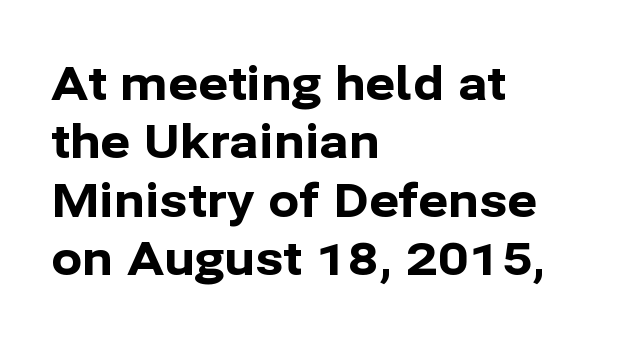
{"serif": "no", "italic": "no", "bold": "yes", "weight": "bold", "width": "normal", "stroke_contrast": "low", "x_height": "medium", "monospaced": "no", "underline": "no", "align": "left", "line_spacing": "normal", "line_spacing_ratio": 1.27, "letter_spacing": "normal", "letter_spacing_em": 0.0, "glyph_px": 46}
